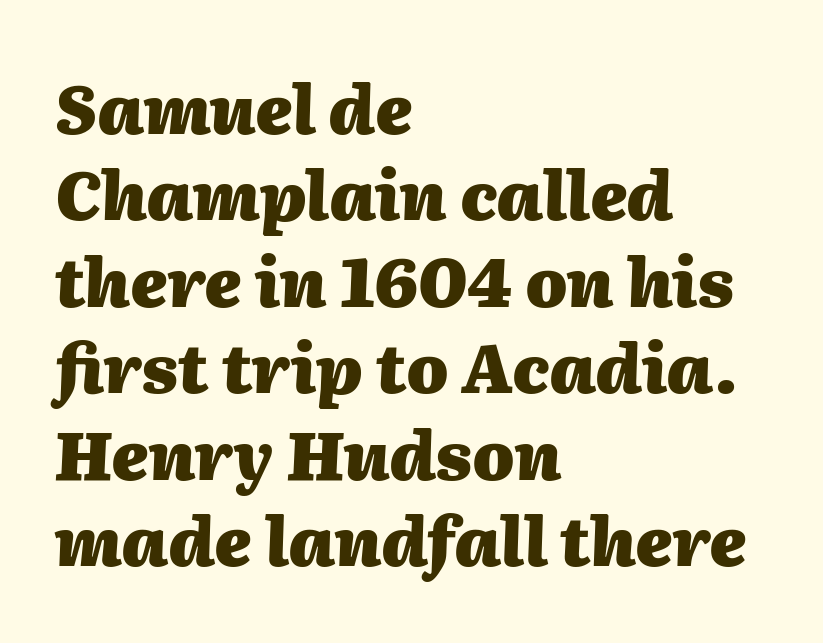
Q: Is the text bold? A: Yes.
Q: Is the text italic (slanted)? A: Yes, it leans right by about 2 degrees.
Q: Is the text underlined? A: No.
Q: How is the paragraph aligned? A: Left-aligned.
Q: Is the spacing between letters normal or unusually wide? A: Normal.
Q: Is the spacing between lines tight, normal or loose? A: Normal.
Q: Width (condensed, normal, or wide)? A: Normal.
Q: Stroke contrast? A: Medium.
Q: x-height? A: Medium.
Q: Monospaced? A: No.
